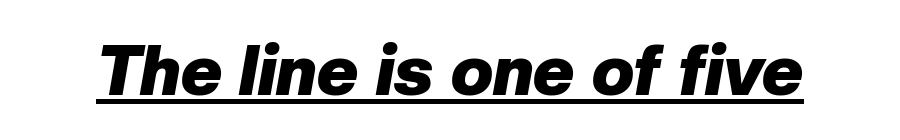
Q: Is the text bold? A: Yes.
Q: Is the text italic (slanted)? A: Yes, it leans right by about 10 degrees.
Q: Is the text underlined? A: Yes.
Q: Is the spacing between letters normal or unusually wide? A: Normal.
Q: Width (condensed, normal, or wide)? A: Normal.
Q: Stroke contrast? A: Low.
Q: x-height? A: Medium.
Q: Monospaced? A: No.
